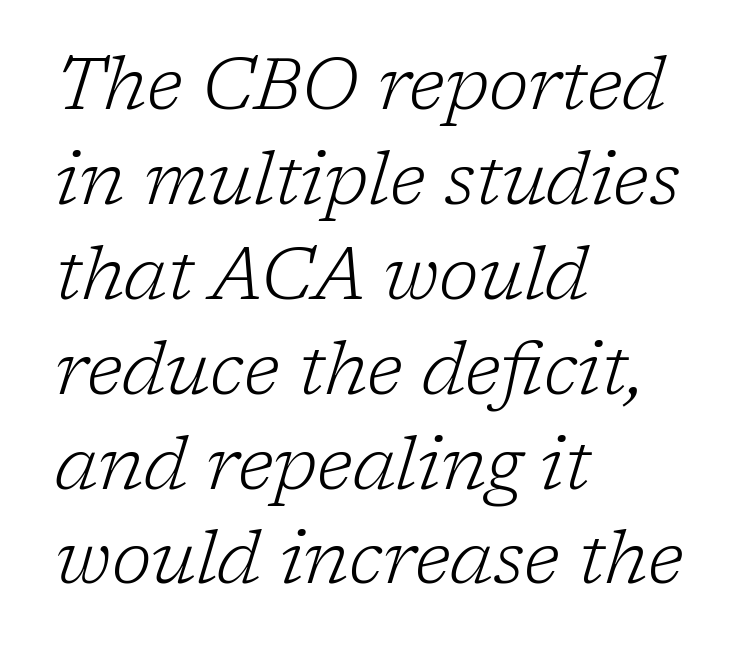
{"serif": "yes", "italic": "yes", "lean": "right", "slant_degrees": 17, "bold": "no", "weight": "light", "width": "normal", "stroke_contrast": "low", "x_height": "medium", "monospaced": "no", "underline": "no", "align": "left", "line_spacing": "normal", "line_spacing_ratio": 1.3, "letter_spacing": "normal", "letter_spacing_em": 0.0, "glyph_px": 73}
